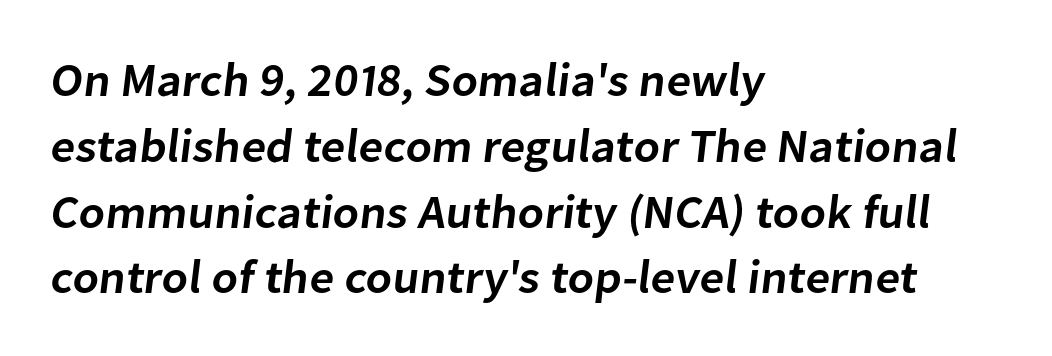
{"serif": "no", "bold": "semi", "weight": "semibold", "width": "normal", "stroke_contrast": "low", "x_height": "medium", "monospaced": "no", "underline": "no", "align": "left", "line_spacing": "normal", "line_spacing_ratio": 1.4, "letter_spacing": "normal", "letter_spacing_em": 0.0, "glyph_px": 47}
